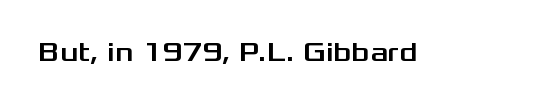
{"serif": "no", "italic": "no", "width": "wide", "stroke_contrast": "medium", "x_height": "medium", "monospaced": "no", "underline": "no", "letter_spacing": "normal", "letter_spacing_em": 0.0, "glyph_px": 28}
